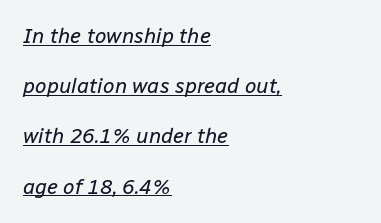
No extra tracking has been applied to these lines. Quick note: underline on. The passage is arranged the way most books set body copy — flush left. Italic? Definitely — the glyphs are oblique.
